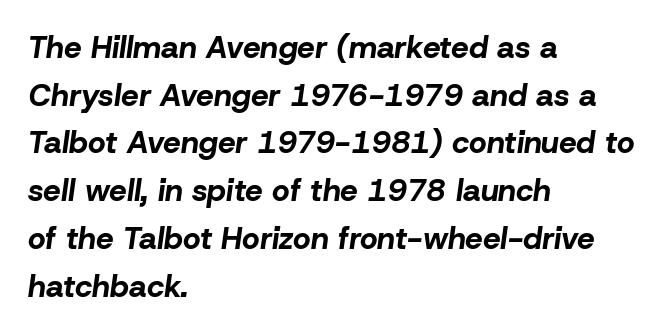
The image shows 31 px bold type, italic (leaning right); set left-aligned, normal line spacing (1.54x), normal letter spacing, not underlined; low stroke contrast and a medium x-height.
